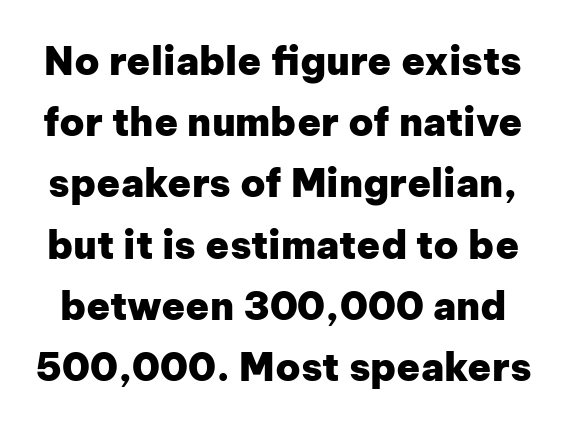
The image shows 39 px heavy sans-serif type, upright; set normal line spacing (1.57x), normal letter spacing, not underlined; low stroke contrast and a medium x-height.
